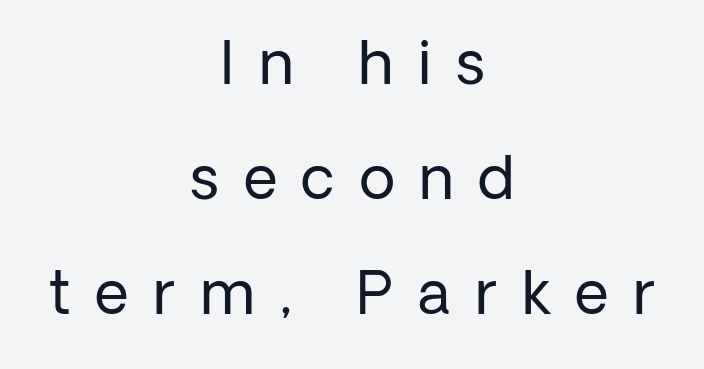
Bold? No — there's no thickening of the strokes. What stands out about the letter spacing? Its width — letters are far apart. The passage shown stacks its lines with a broad gap. The rendering uses natural spacing where letterforms have individual widths.
